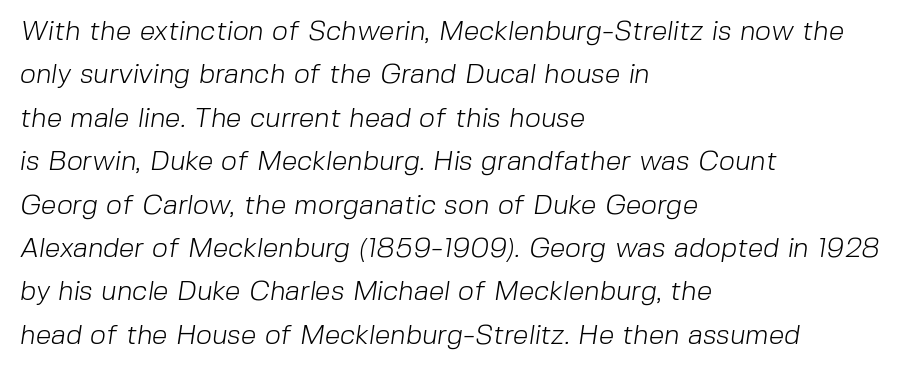
The image shows 28 px light sans-serif type; set left-aligned, normal line spacing (1.55x), normal letter spacing, not underlined; low stroke contrast and a medium x-height.
